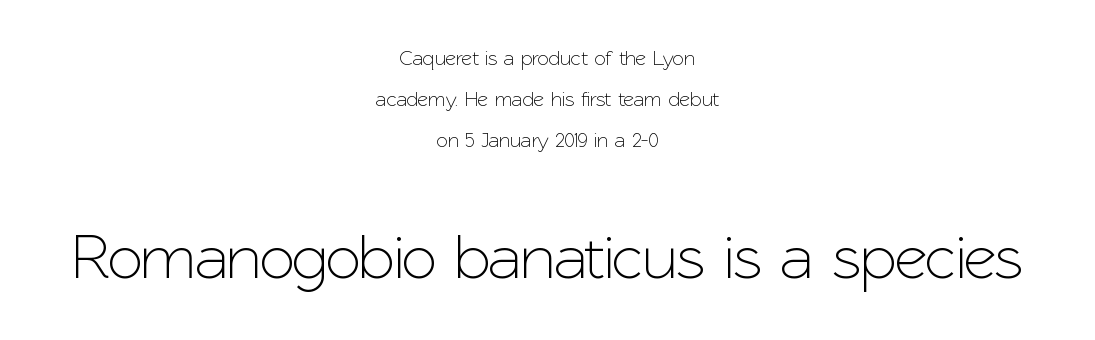
{"serif": "no", "italic": "no", "width": "normal", "stroke_contrast": "low", "x_height": "medium", "monospaced": "no", "underline": "no", "align": "center", "line_spacing": "loose", "line_spacing_ratio": 1.95, "letter_spacing": "normal", "letter_spacing_em": 0.0, "larger_block": "second", "size_ratio": 3.05, "glyph_px": 64}
